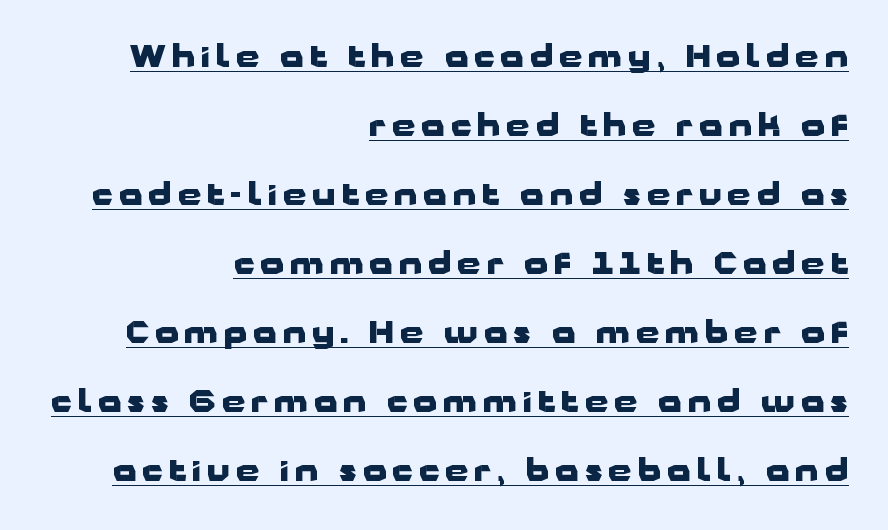
Q: Is the text bold? A: Yes.
Q: Is the text italic (slanted)? A: No, it is upright.
Q: Is the typeface a serif or a sans-serif typeface? A: Sans-serif.
Q: Is the text underlined? A: Yes.
Q: How is the paragraph aligned? A: Right-aligned.
Q: Is the spacing between letters normal or unusually wide? A: Unusually wide.
Q: Is the spacing between lines tight, normal or loose? A: Loose.
Q: Width (condensed, normal, or wide)? A: Wide.
Q: Stroke contrast? A: Low.
Q: x-height? A: Medium.
Q: Monospaced? A: No.
